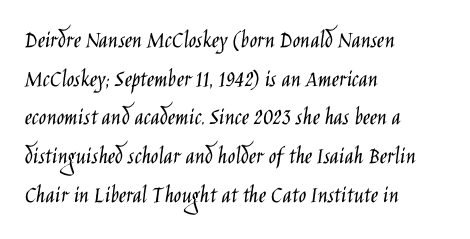
Q: Is the text bold? A: No.
Q: Is the text italic (slanted)? A: Yes.
Q: Is the text underlined? A: No.
Q: How is the paragraph aligned? A: Left-aligned.
Q: Is the spacing between letters normal or unusually wide? A: Normal.
Q: Is the spacing between lines tight, normal or loose? A: Normal.
